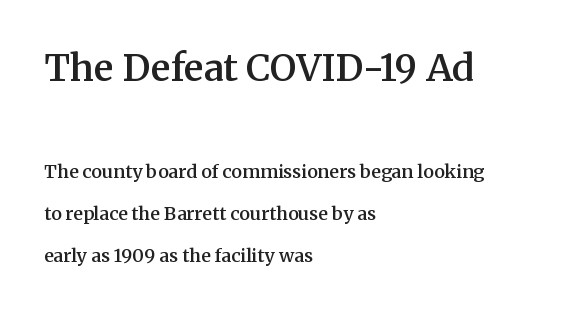
{"serif": "yes", "italic": "no", "bold": "semi", "weight": "semibold", "width": "normal", "stroke_contrast": "medium", "x_height": "medium", "monospaced": "no", "underline": "no", "align": "left", "line_spacing": "loose", "line_spacing_ratio": 2.34, "letter_spacing": "normal", "letter_spacing_em": 0.0, "larger_block": "first", "size_ratio": 2.06, "glyph_px": 37}
